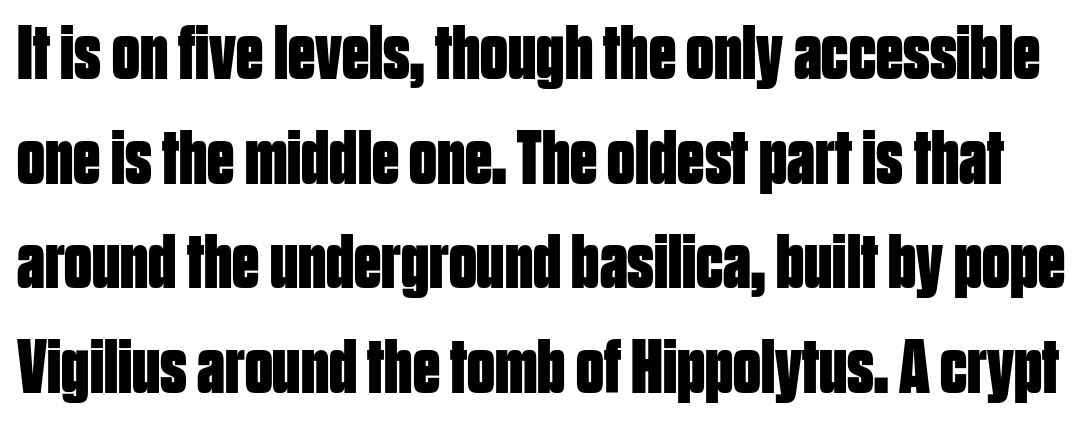
{"serif": "no", "italic": "no", "bold": "yes", "weight": "bold", "width": "condensed", "stroke_contrast": "low", "x_height": "large", "monospaced": "no", "underline": "no", "line_spacing": "normal", "line_spacing_ratio": 1.36, "letter_spacing": "normal", "letter_spacing_em": 0.0, "glyph_px": 77}
